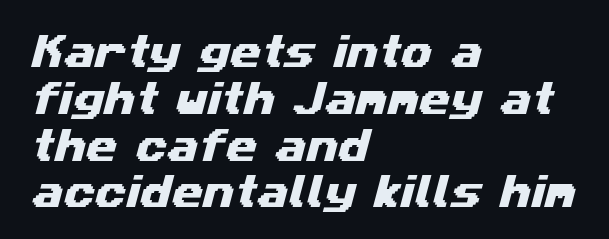
The image shows 36 px wide sans-serif type; set left-aligned, normal line spacing (1.3x), normal letter spacing, not underlined; medium stroke contrast and a medium x-height.
